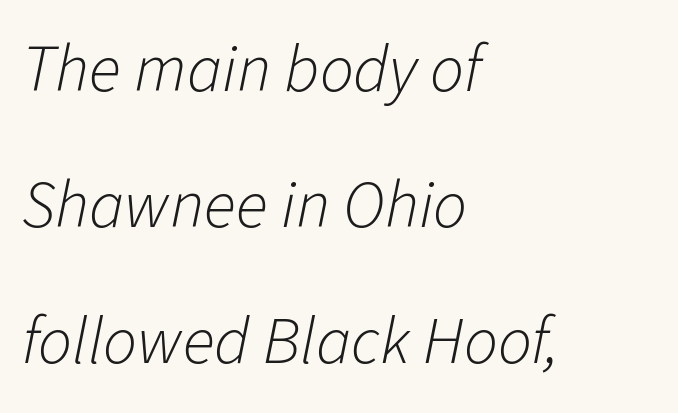
Q: Is the text bold? A: No.
Q: Is the text italic (slanted)? A: Yes, it leans right by about 11 degrees.
Q: Is the text underlined? A: No.
Q: How is the paragraph aligned? A: Left-aligned.
Q: Is the spacing between letters normal or unusually wide? A: Normal.
Q: Is the spacing between lines tight, normal or loose? A: Loose.
Q: Width (condensed, normal, or wide)? A: Normal.
Q: Stroke contrast? A: Low.
Q: x-height? A: Medium.
Q: Monospaced? A: No.
